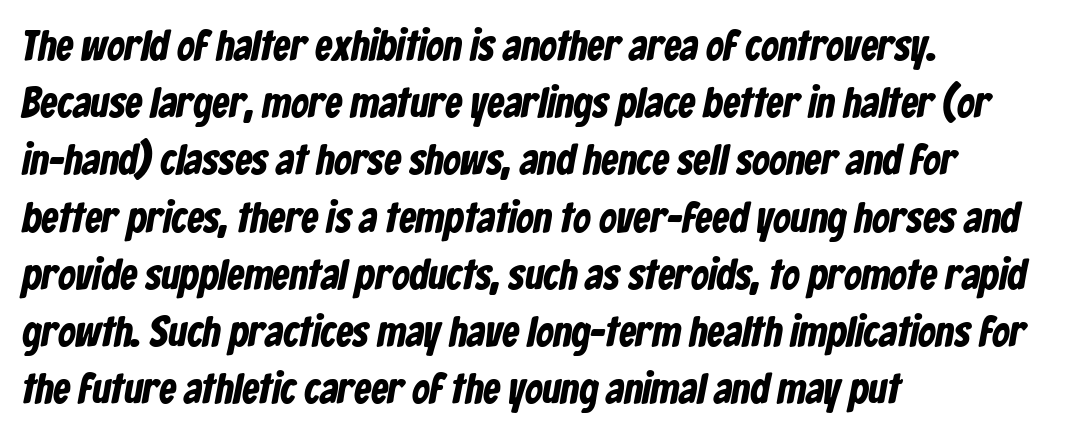
The image shows 43 px bold, condensed sans-serif type; set left-aligned, normal line spacing (1.33x), normal letter spacing, not underlined; low stroke contrast and a medium x-height.
